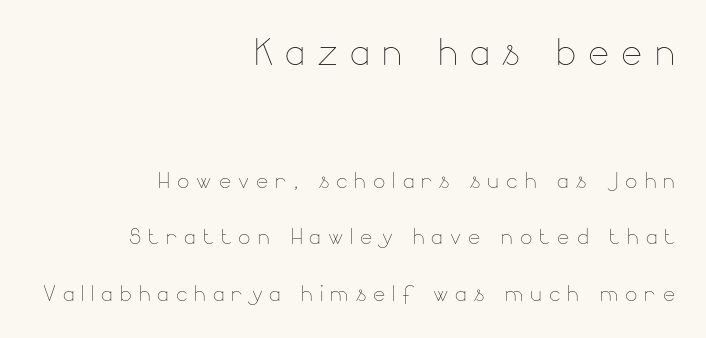
{"italic": "no", "bold": "no", "weight": "thin", "width": "normal", "stroke_contrast": "low", "x_height": "small", "monospaced": "no", "underline": "no", "align": "right", "line_spacing": "loose", "line_spacing_ratio": 1.94, "letter_spacing": "wide", "letter_spacing_em": 0.24, "larger_block": "first", "size_ratio": 1.72, "glyph_px": 50}
